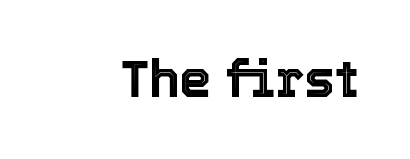
Just letters on the line, the space beneath them empty. The passage shown is typed in a proportional face where columns would drift. This is roman type, the default non-slanted kind. Is the letter spacing exaggerated? No — it looks like the ordinary default.
